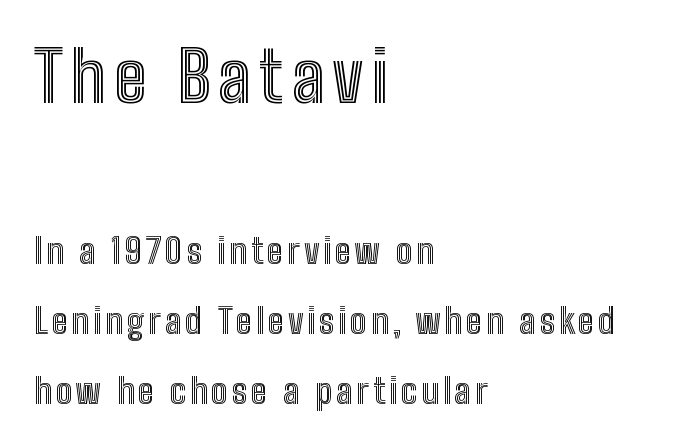
Q: Is the text italic (slanted)? A: No, it is upright.
Q: Is the text underlined? A: No.
Q: How is the paragraph aligned? A: Left-aligned.
Q: Is the spacing between lines tight, normal or loose? A: Loose.
Q: Which block of text is set in a larger size, the first (top) or the second (bottom)? A: The first (top) one.
Q: Width (condensed, normal, or wide)? A: Condensed.
Q: x-height? A: Medium.
Q: Monospaced? A: No.
